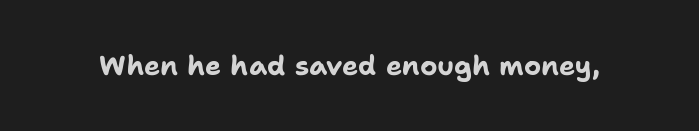
What stands out about the letter spacing? Nothing — it is the standard amount. No italicization has been applied; the sample stays upright. The gap between lines stays unmarked. Thick stems and heavy bowls — unmistakably bold.
